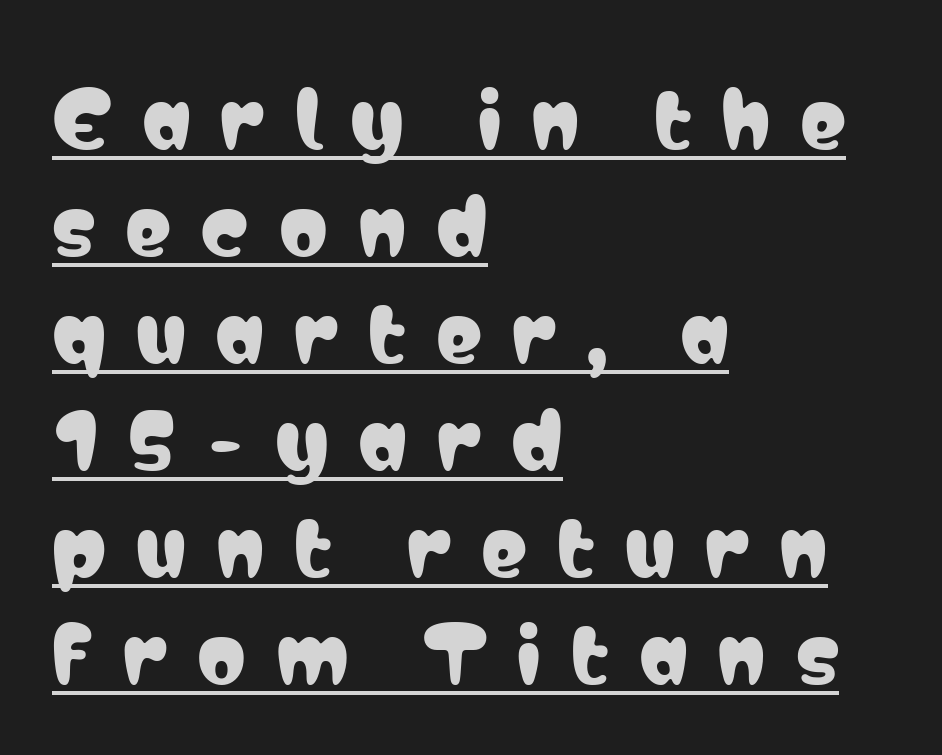
The image shows 77 px condensed sans-serif type, upright; set left-aligned, normal line spacing (1.39x), unusually wide letter spacing (+0.39 em), underlined; low stroke contrast and a medium x-height.
